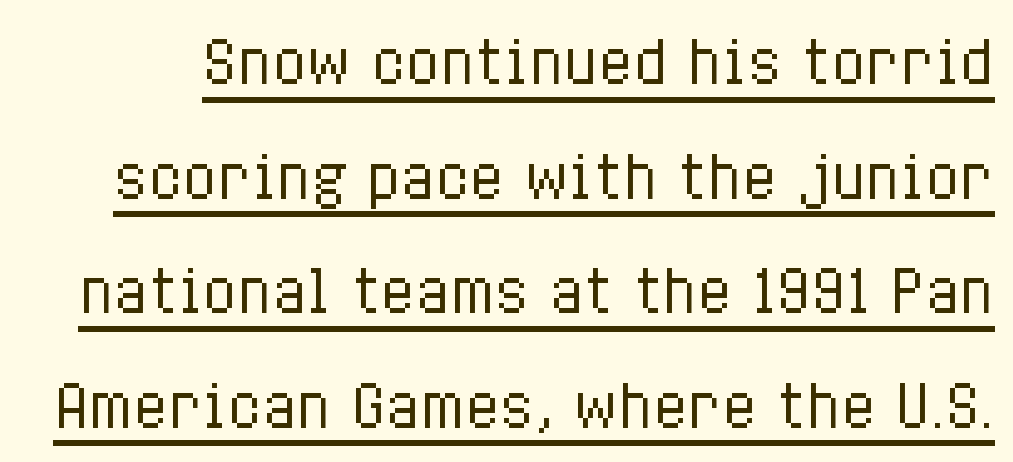
The image shows 57 px regular-weight, condensed type, upright; set loose line spacing (2.01x), normal letter spacing, underlined; low stroke contrast and a medium x-height.
